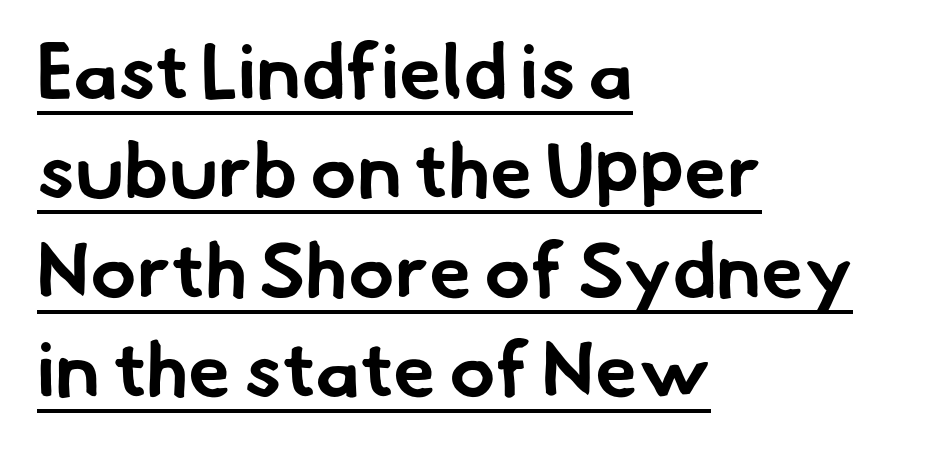
{"serif": "no", "bold": "yes", "weight": "bold", "width": "normal", "stroke_contrast": "low", "x_height": "small", "monospaced": "no", "underline": "yes", "align": "left", "line_spacing": "normal", "line_spacing_ratio": 1.29, "letter_spacing": "normal", "letter_spacing_em": 0.0, "glyph_px": 77}
